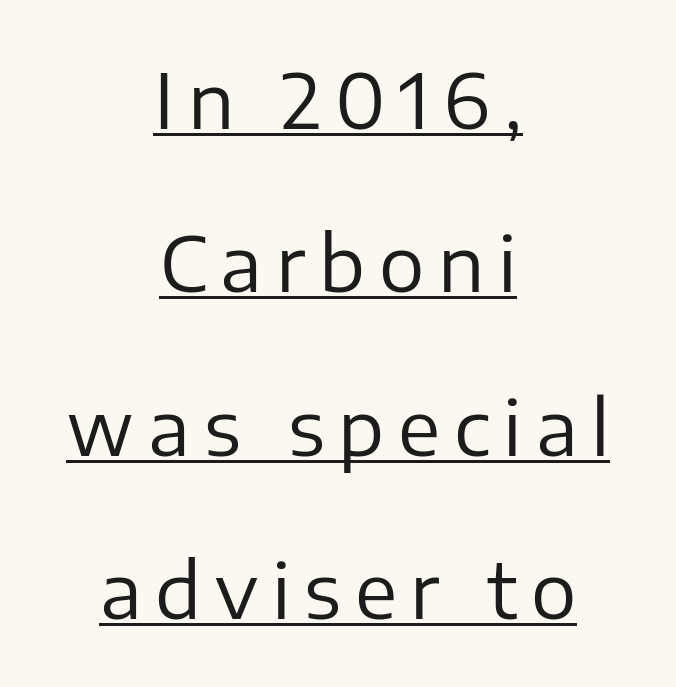
The image shows 76 px regular-weight sans-serif type, upright; set centered, loose line spacing (2.15x), underlined; low stroke contrast and a medium x-height.
